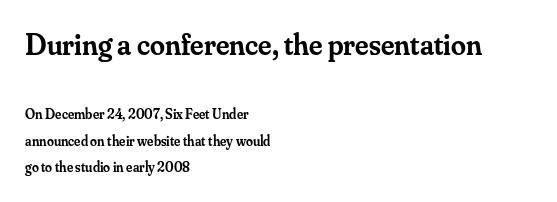
The earlier block is typeset at a bigger size than the later block. Spacing between characters is what you'd get straight out of the box. Weight check: semibold — heavier than regular, not quite bold. Ascenders rise straight up at ninety degrees. The lines are quadded left. Unlike a clean sans, this face finishes its strokes with serifs.
